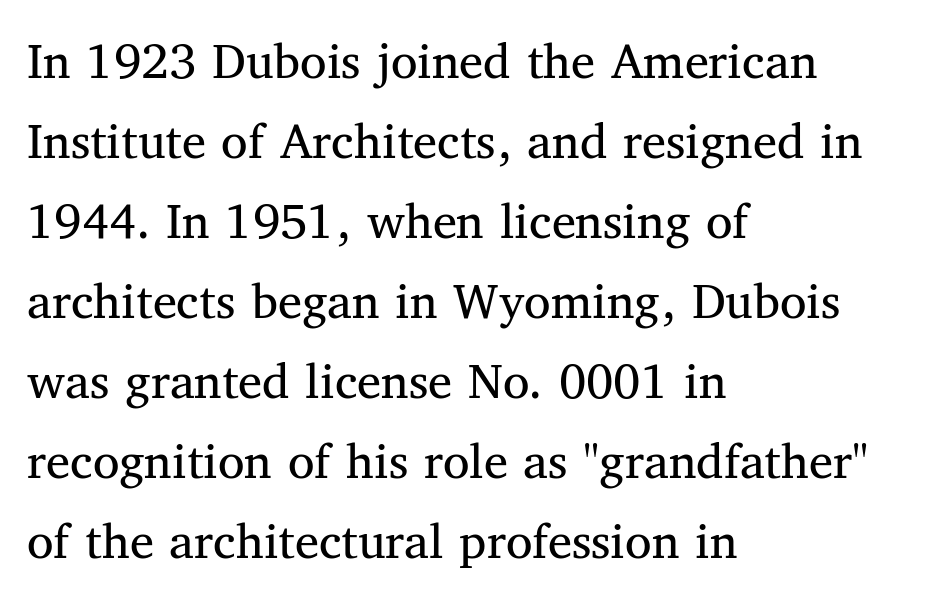
You can tell it's not italic because the verticals are truly vertical. In CSS terms this would be text-align: left. The line-height multiplier appears to be the usual default. You could not count columns in this text — the font is proportionally spaced.
